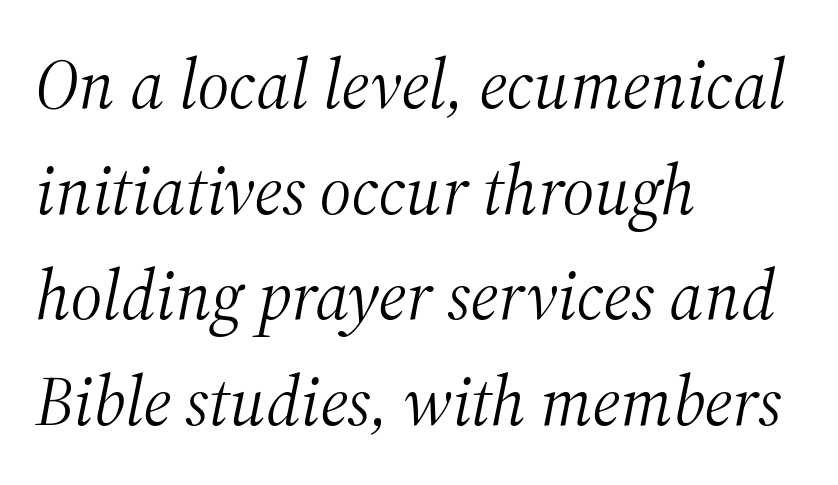
Honestly, the row spacing looks completely unremarkable. Stems and bowls with no extra thickness — not bold. The words here are not underlined. The face used here has a pronounced slope to its letters. Typographically, this falls in the serif category. This sample uses plain, unmodified letter spacing.
